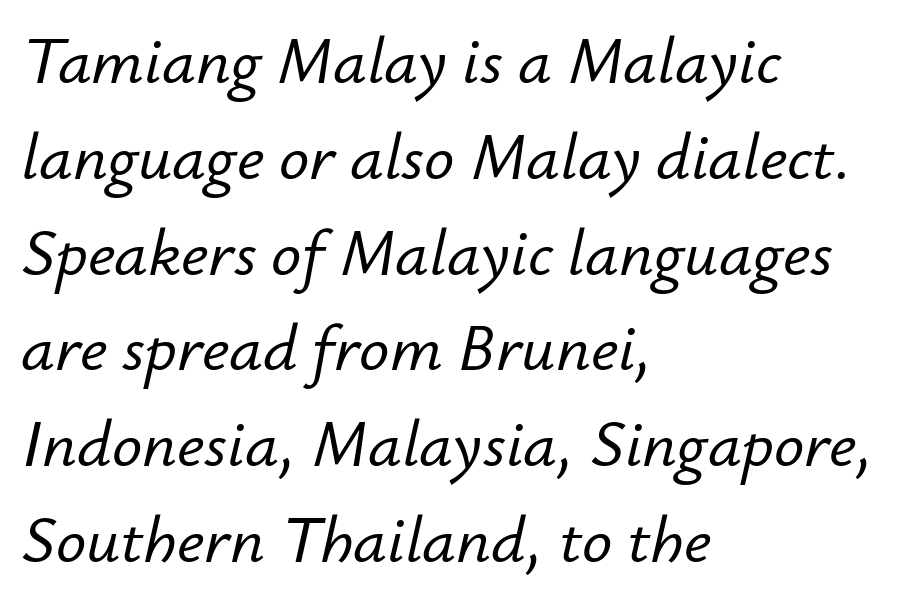
Italic: yes, the glyphs are oblique. The letters sit at their default tracking, neither squeezed nor spread. Check under the words: just untouched page. Is there much room between lines? A standard amount, neither cramped nor airy. A typesetter would call this proportional, since set widths differ per character. Short and long lines alike share a common starting point at left.
